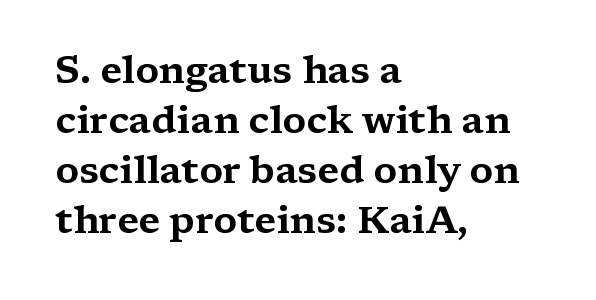
Q: Is the text italic (slanted)? A: No, it is upright.
Q: Is the typeface a serif or a sans-serif typeface? A: Serif.
Q: Is the text underlined? A: No.
Q: How is the paragraph aligned? A: Left-aligned.
Q: Is the spacing between letters normal or unusually wide? A: Normal.
Q: Is the spacing between lines tight, normal or loose? A: Normal.
Q: Width (condensed, normal, or wide)? A: Wide.
Q: Stroke contrast? A: Medium.
Q: x-height? A: Medium.
Q: Monospaced? A: No.
